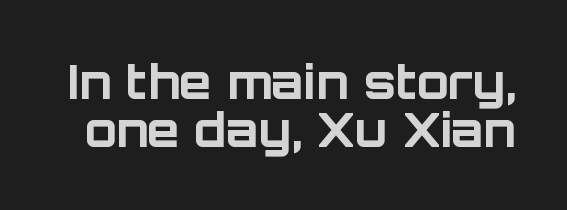
Heavy, bold letterforms. Baseline-to-baseline distance is barely more than the letter height. Glance below the letters and you will spot only blank space. The designer went with a sans here, leaving each stem footless. The line texture is even and compact thanks to regular tracking. Italic? Not at all — the glyphs are vertical.
